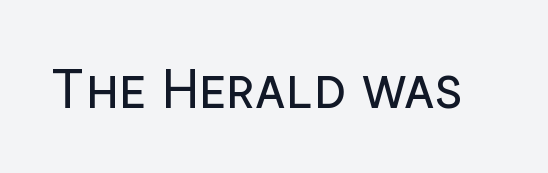
The image shows 54 px regular-weight sans-serif type, upright; set normal letter spacing, not underlined; low stroke contrast and a medium x-height.
